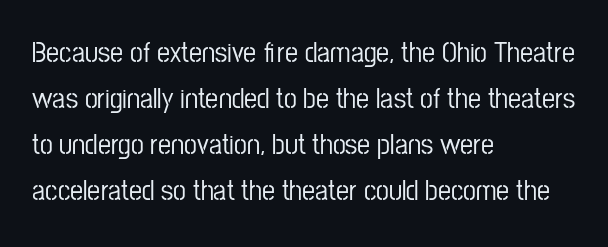
{"serif": "no", "italic": "no", "width": "condensed", "stroke_contrast": "low", "x_height": "medium", "monospaced": "no", "underline": "no", "align": "left", "line_spacing": "normal", "line_spacing_ratio": 1.59, "letter_spacing": "normal", "letter_spacing_em": 0.0, "glyph_px": 29}
